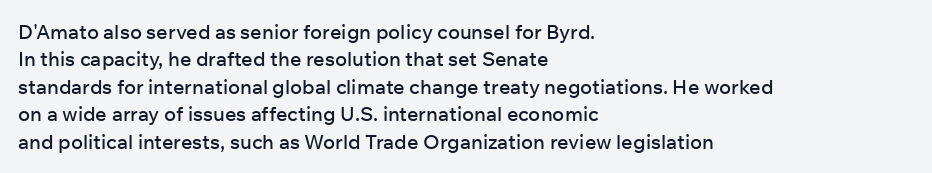
The image shows 20 px text type, upright; set left-aligned, normal line spacing (1.37x), normal letter spacing, not underlined.
